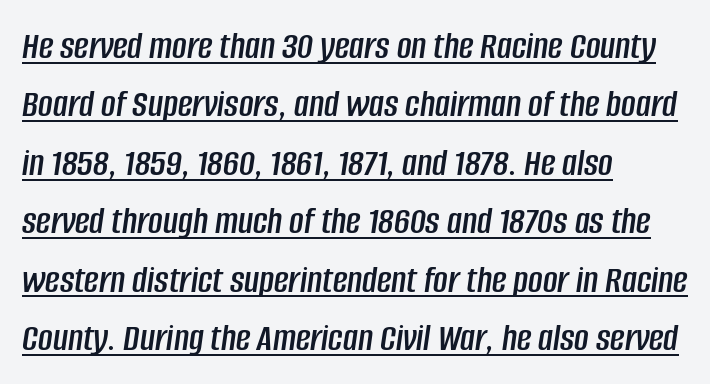
{"italic": "yes", "lean": "right", "slant_degrees": 8, "width": "condensed", "stroke_contrast": "low", "x_height": "large", "monospaced": "no", "underline": "yes", "align": "left", "line_spacing": "normal", "line_spacing_ratio": 1.46, "letter_spacing": "normal", "letter_spacing_em": 0.0, "glyph_px": 40}
